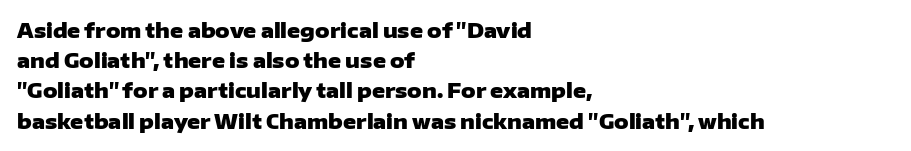
Where is the straight margin? On the left. Between one letter and the next there's only the usual sliver of space. Is there any slant? The stems are plumb. Every letter is thick-stroked: bold, no question.
